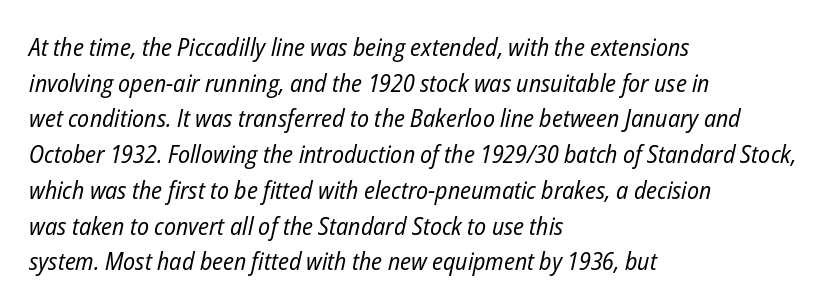
Inter-character spacing is left at the font's built-in metrics. The passage shown stacks its lines at a standard gap. Posture: slanted. Underlining? Definitely not there. One-word summary of the alignment: left.
